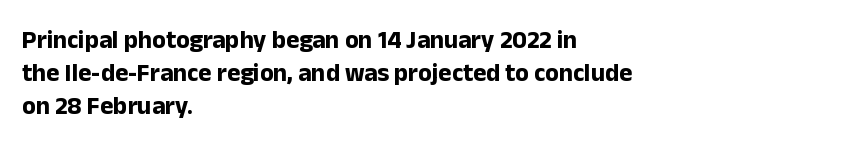
{"italic": "no", "bold": "yes", "underline": "no", "align": "left", "line_spacing": "normal", "line_spacing_ratio": 1.32, "letter_spacing": "normal", "letter_spacing_em": 0.0, "glyph_px": 25}
